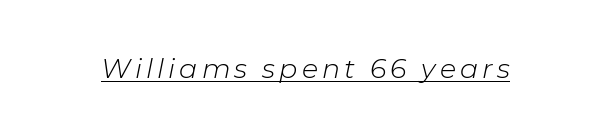
There's an unmistakable incline to the writing here. This sample carries an underscore along the baseline area. Heft: none added — not bold.
